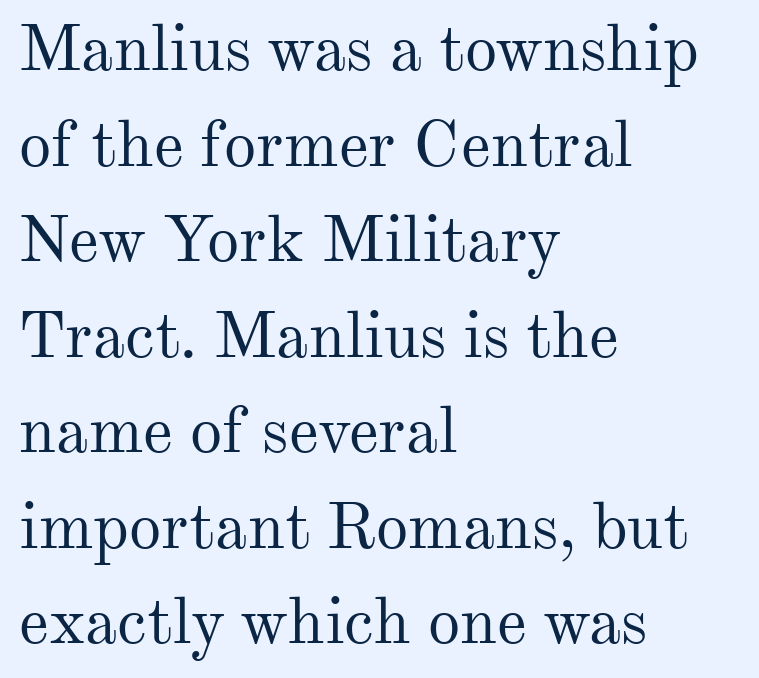
The image shows 65 px regular-weight serif type, upright; set left-aligned, normal line spacing (1.47x), normal letter spacing, not underlined; medium stroke contrast and a small x-height.
